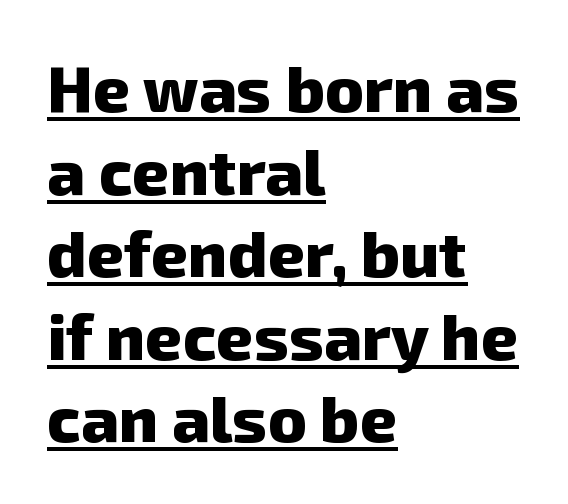
The image shows 65 px heavy sans-serif type; set left-aligned, normal line spacing (1.27x), normal letter spacing, underlined; low stroke contrast and a medium x-height.
